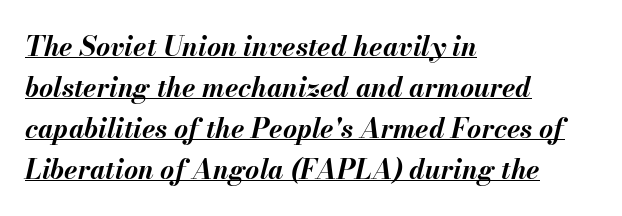
Does the leading feel generous? No, just average. Stroke thickness is high; the sample reads as a true bold. Honestly, the letter spacing is just normal — you wouldn't notice it. Would a proofreader flag this as italicized? Yes. The passage is arranged the way most books set body copy — flush left.
